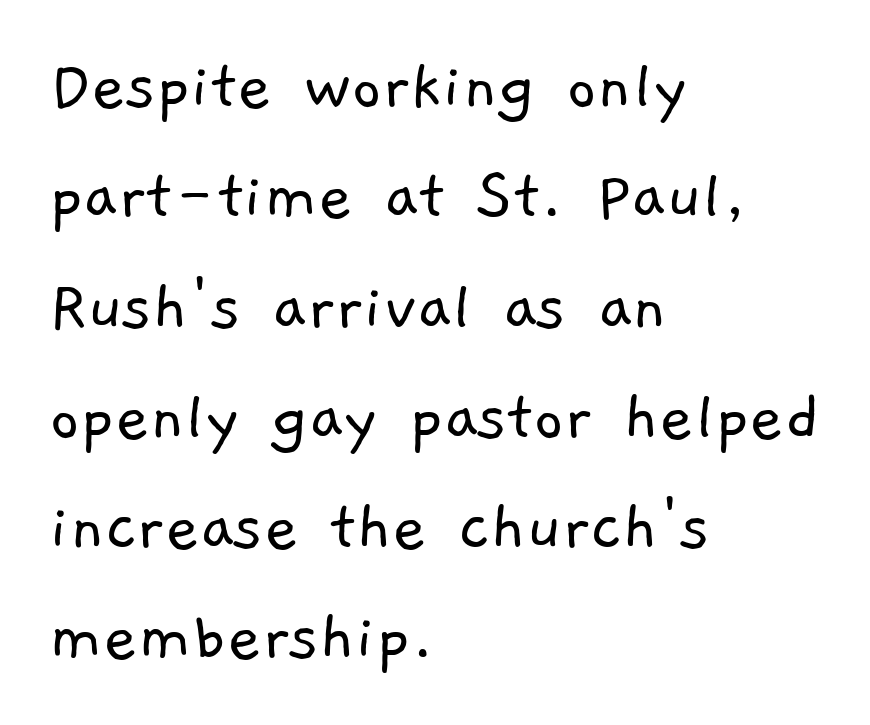
Q: Is the text bold? A: No.
Q: Is the typeface a serif or a sans-serif typeface? A: Sans-serif.
Q: Is the text underlined? A: No.
Q: How is the paragraph aligned? A: Left-aligned.
Q: Is the spacing between letters normal or unusually wide? A: Normal.
Q: Is the spacing between lines tight, normal or loose? A: Normal.
Q: Width (condensed, normal, or wide)? A: Normal.
Q: Stroke contrast? A: Low.
Q: x-height? A: Medium.
Q: Monospaced? A: No.
